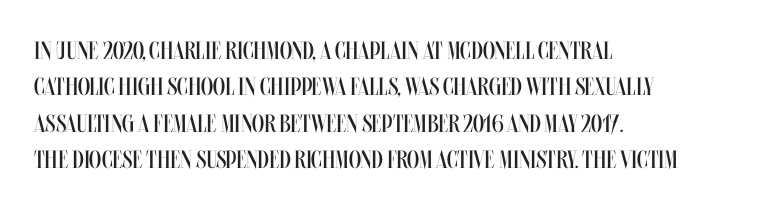
Q: Is the text bold? A: No.
Q: Is the text italic (slanted)? A: No, it is upright.
Q: Is the text underlined? A: No.
Q: How is the paragraph aligned? A: Left-aligned.
Q: Is the spacing between letters normal or unusually wide? A: Normal.
Q: Is the spacing between lines tight, normal or loose? A: Normal.
